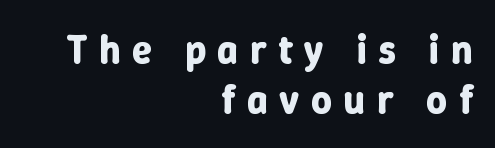
Q: Is the text bold? A: Yes.
Q: Is the text italic (slanted)? A: No, it is upright.
Q: Is the text underlined? A: No.
Q: How is the paragraph aligned? A: Right-aligned.
Q: Is the spacing between letters normal or unusually wide? A: Unusually wide.
Q: Width (condensed, normal, or wide)? A: Normal.
Q: Stroke contrast? A: Low.
Q: x-height? A: Medium.
Q: Monospaced? A: No.
